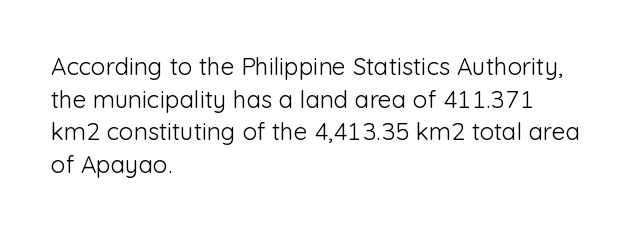
The image shows 24 px text type, upright; set left-aligned, normal line spacing (1.36x), normal letter spacing, not underlined.
